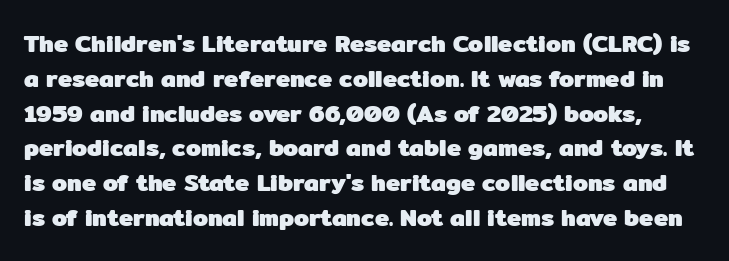
Q: Is the text bold? A: Yes.
Q: Is the text italic (slanted)? A: No, it is upright.
Q: Is the text underlined? A: No.
Q: Is the spacing between letters normal or unusually wide? A: Normal.
Q: Is the spacing between lines tight, normal or loose? A: Normal.
